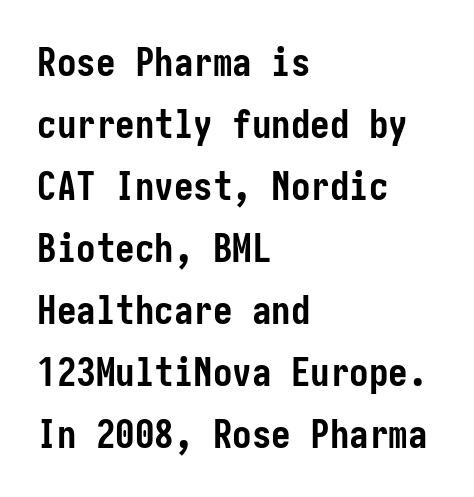
{"serif": "no", "italic": "no", "bold": "yes", "weight": "semibold", "width": "condensed", "stroke_contrast": "low", "x_height": "medium", "underline": "no", "align": "left", "line_spacing": "normal", "line_spacing_ratio": 1.59, "letter_spacing": "normal", "letter_spacing_em": 0.0, "glyph_px": 39}
